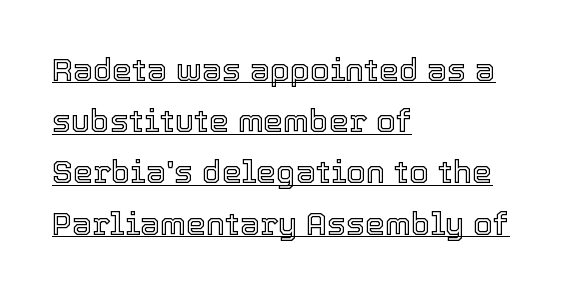
Q: Is the text italic (slanted)? A: No, it is upright.
Q: Is the text underlined? A: Yes.
Q: How is the paragraph aligned? A: Left-aligned.
Q: Is the spacing between letters normal or unusually wide? A: Normal.
Q: Is the spacing between lines tight, normal or loose? A: Normal.
Q: Width (condensed, normal, or wide)? A: Normal.
Q: x-height? A: Medium.
Q: Monospaced? A: No.
